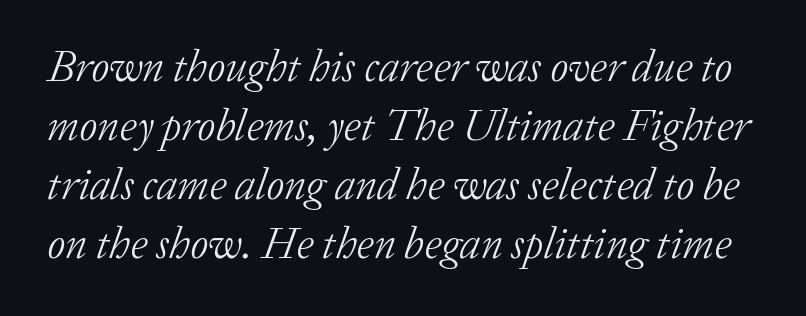
Q: Is the text bold? A: No.
Q: Is the text italic (slanted)? A: Yes, it leans right by about 20 degrees.
Q: Is the typeface a serif or a sans-serif typeface? A: Serif.
Q: Is the text underlined? A: No.
Q: Is the spacing between letters normal or unusually wide? A: Normal.
Q: Is the spacing between lines tight, normal or loose? A: Normal.
Q: Width (condensed, normal, or wide)? A: Normal.
Q: Stroke contrast? A: Low.
Q: x-height? A: Medium.
Q: Monospaced? A: No.
